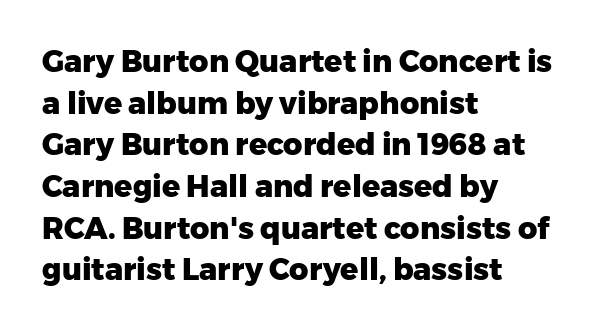
Typographically, this falls in the sans-serif category. Note the varied advance widths — an 'i' is clearly narrower than an 'm'. The setting favours the left margin, as ordinary paragraphs usually do. Glyph-to-glyph distance matches everyday printed text. The axis of the letterforms is exactly vertical. The passage shown is emphatically bold.
